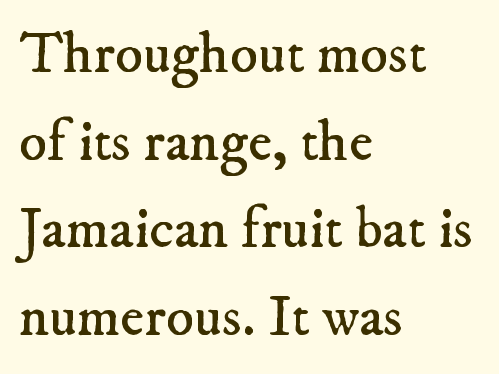
Q: Is the text bold? A: No.
Q: Is the typeface a serif or a sans-serif typeface? A: Serif.
Q: Is the text underlined? A: No.
Q: How is the paragraph aligned? A: Left-aligned.
Q: Is the spacing between letters normal or unusually wide? A: Normal.
Q: Is the spacing between lines tight, normal or loose? A: Normal.
Q: Width (condensed, normal, or wide)? A: Normal.
Q: Stroke contrast? A: Low.
Q: x-height? A: Small.
Q: Monospaced? A: No.
